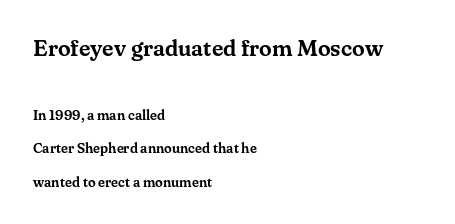
The image shows 23 px text type, upright; set left-aligned, loose line spacing (2.38x), normal letter spacing, not underlined; the first (top) block is 1.64x larger.
